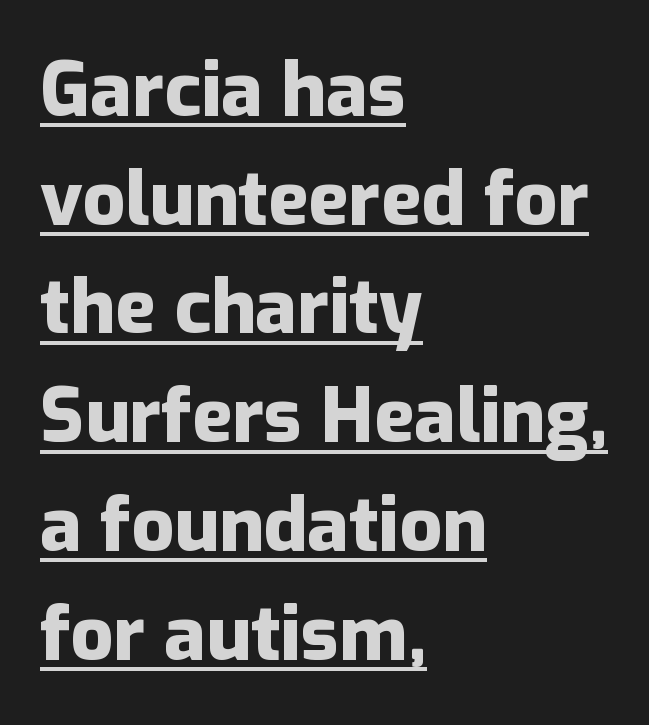
The characters display no serif detailing; their extremities are plain. Each word holds together tightly as a unit, with standard inter-letter gaps. These lines are set flush left with a ragged right edge. Each glyph is drawn with heavy, bold strokes.
